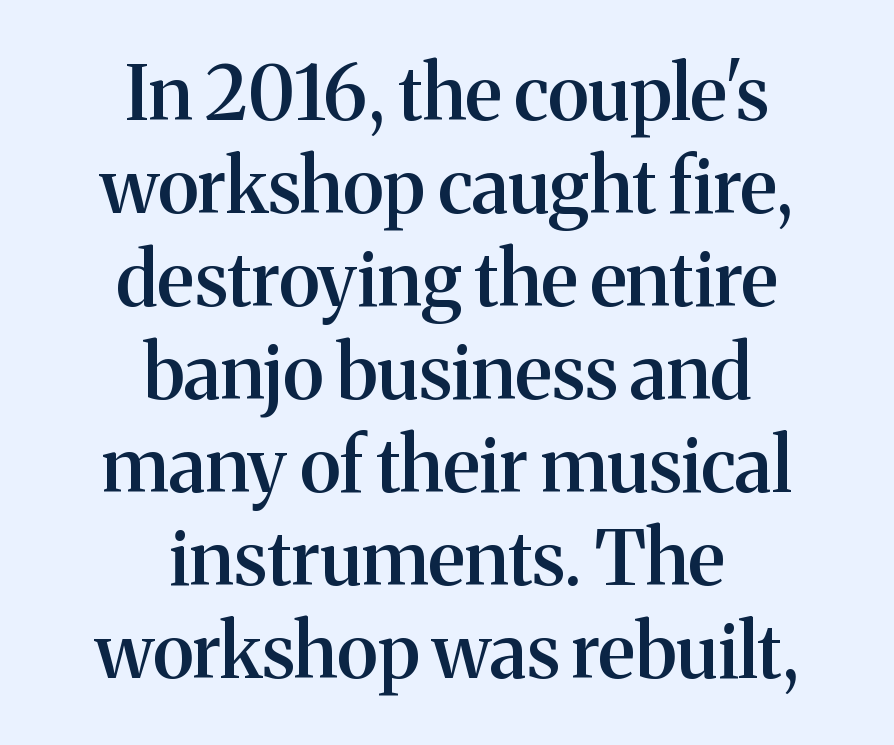
The text block is weighted toward neither margin, spreading evenly from the middle. The face used here is seriffed, in the tradition of book romans. Look at the tracking — it's just the regular setting, nothing added. The rendering uses natural spacing where letterforms have individual widths. It's the straight-up-and-down kind of type. Words float on clear page, feet unadorned.
